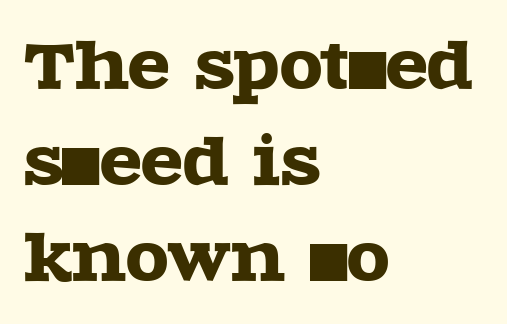
Check the space under the baseline: it is left empty. These lines are composed in type with serifs. This sample has the flowing, uneven cadence of proportional lettering. Every row of glyphs begins at an identical x-position on the left.
